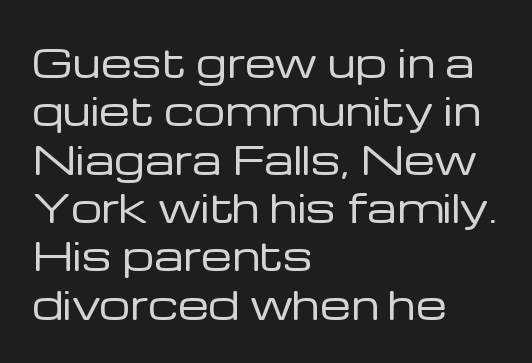
Q: Is the text bold? A: No.
Q: Is the text italic (slanted)? A: No, it is upright.
Q: Is the typeface a serif or a sans-serif typeface? A: Sans-serif.
Q: Is the text underlined? A: No.
Q: How is the paragraph aligned? A: Left-aligned.
Q: Is the spacing between letters normal or unusually wide? A: Normal.
Q: Width (condensed, normal, or wide)? A: Normal.
Q: Stroke contrast? A: Low.
Q: x-height? A: Medium.
Q: Monospaced? A: No.
